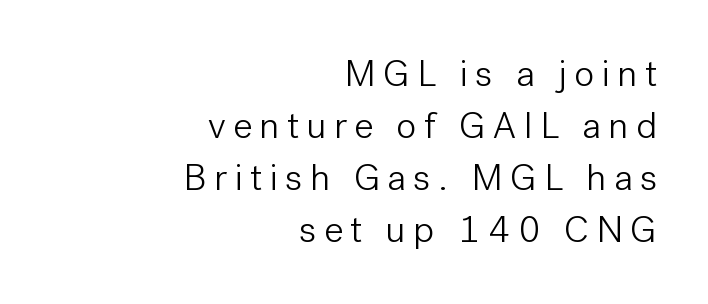
{"serif": "no", "italic": "no", "bold": "no", "weight": "light", "width": "normal", "stroke_contrast": "low", "x_height": "medium", "monospaced": "no", "underline": "no", "align": "right", "line_spacing": "normal", "line_spacing_ratio": 1.37, "glyph_px": 38}
